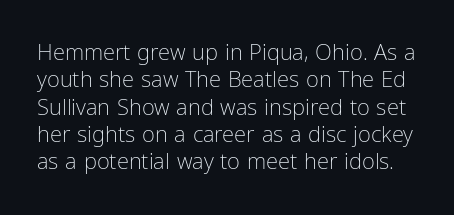
Q: Is the text bold? A: No.
Q: Is the text italic (slanted)? A: No, it is upright.
Q: Is the text underlined? A: No.
Q: Is the spacing between letters normal or unusually wide? A: Normal.
